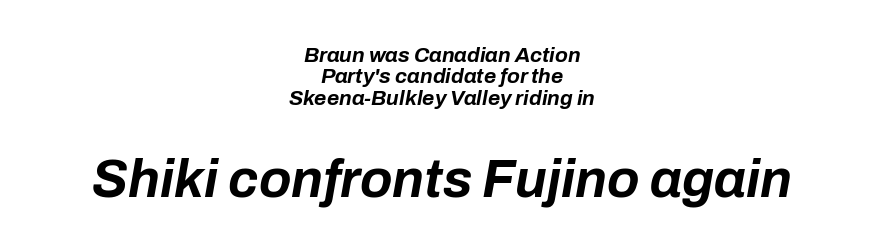
{"italic": "yes", "lean": "right", "slant_degrees": 10, "bold": "yes", "weight": "bold", "width": "normal", "stroke_contrast": "low", "x_height": "medium", "monospaced": "no", "underline": "no", "align": "center", "line_spacing": "tight", "line_spacing_ratio": 1.02, "letter_spacing": "normal", "letter_spacing_em": 0.0, "larger_block": "second", "size_ratio": 2.52, "glyph_px": 53}
